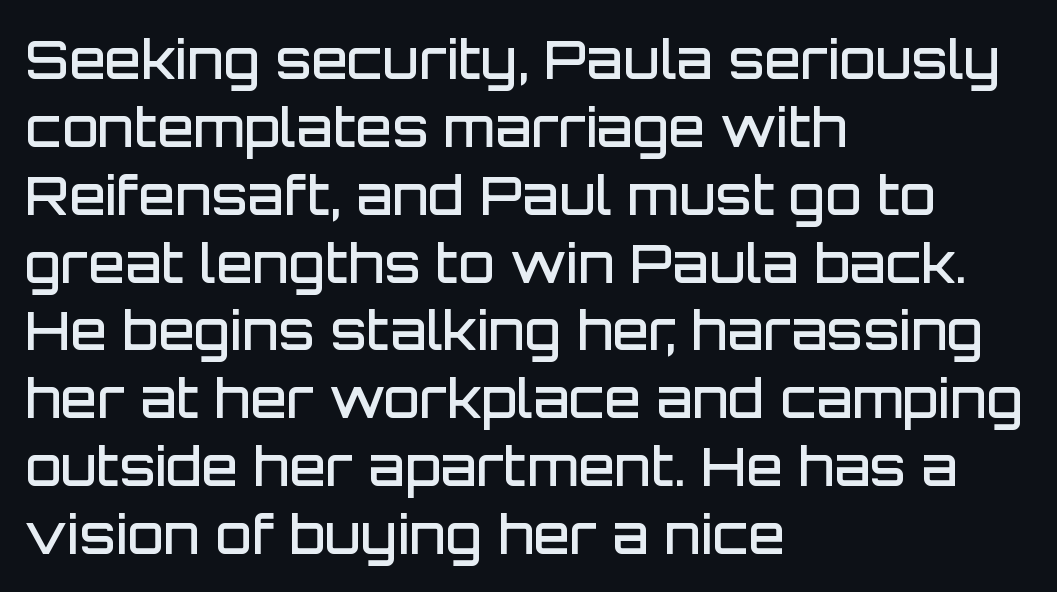
{"serif": "no", "italic": "no", "bold": "semi", "weight": "semibold", "width": "normal", "stroke_contrast": "low", "x_height": "large", "monospaced": "no", "underline": "no", "align": "left", "line_spacing": "normal", "line_spacing_ratio": 1.28, "letter_spacing": "normal", "letter_spacing_em": 0.0, "glyph_px": 53}
